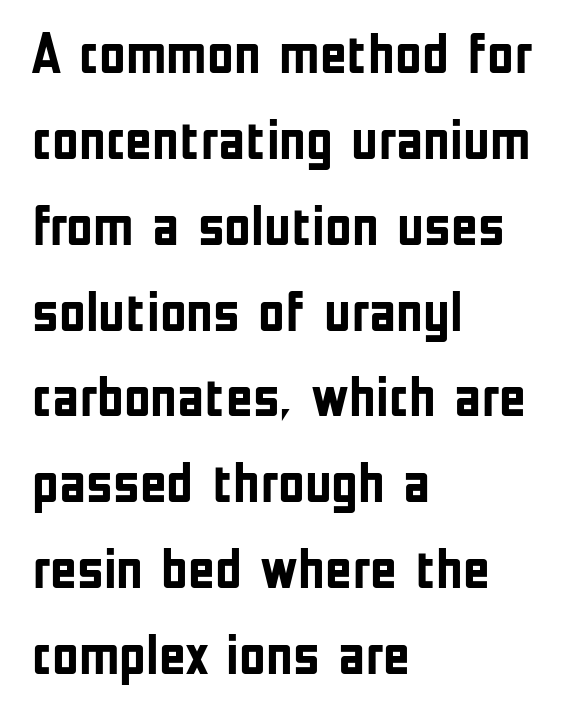
The face used here is a sans, in the tradition of grotesques and geometrics. The line texture is even and compact thanks to regular tracking. The type sits square on the baseline with zero lean. The vertical gap from one line to the next is medium.
